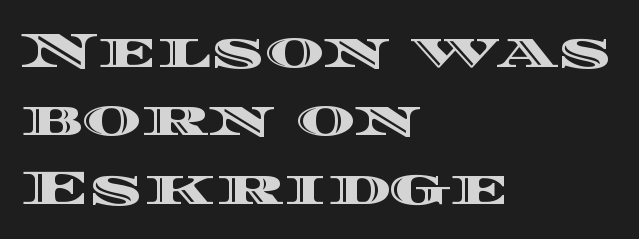
Q: Is the text italic (slanted)? A: No, it is upright.
Q: Is the text underlined? A: No.
Q: How is the paragraph aligned? A: Left-aligned.
Q: Is the spacing between letters normal or unusually wide? A: Normal.
Q: Is the spacing between lines tight, normal or loose? A: Normal.
Q: Width (condensed, normal, or wide)? A: Wide.
Q: x-height? A: Large.
Q: Monospaced? A: No.
